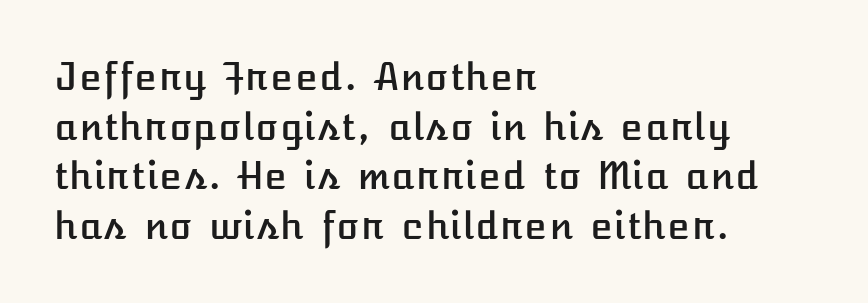
Summary of vertical rhythm: regular, with standard interline spacing. The paragraph shown leans on its left margin. A typesetter would call this zero additional tracking. Underline: absent. Do the letters lean? They stand straight.
